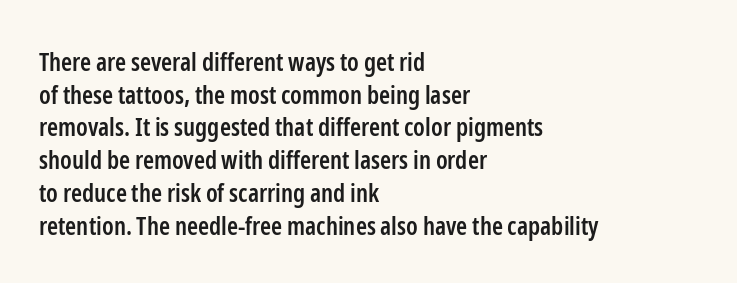
Short and long lines alike share a common starting point at left. Notice how the stems are strictly vertical — no italics here. Default kerning and tracking; the words read as compact shapes. Typesetter's note: demi weight, one step under bold.
